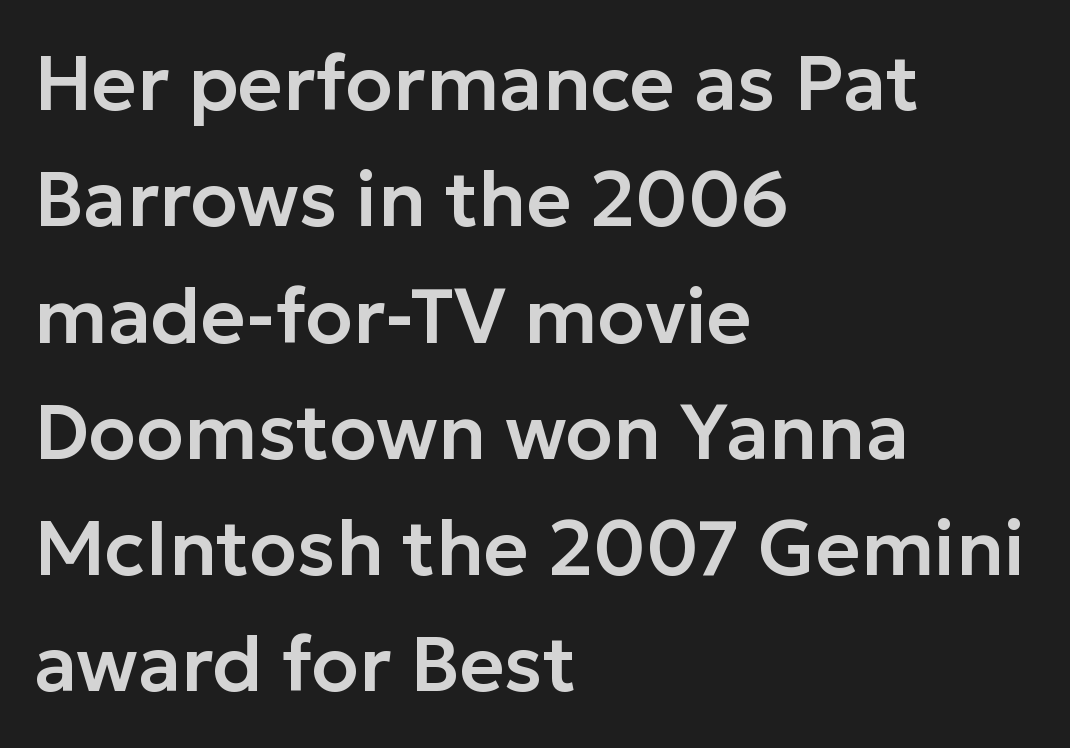
{"serif": "no", "italic": "no", "width": "normal", "stroke_contrast": "low", "x_height": "medium", "monospaced": "no", "underline": "no", "align": "left", "line_spacing": "normal", "line_spacing_ratio": 1.51, "letter_spacing": "normal", "letter_spacing_em": 0.0, "glyph_px": 77}
